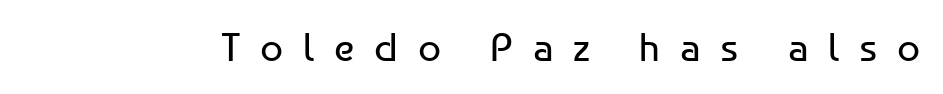
{"serif": "no", "italic": "no", "bold": "no", "weight": "regular", "width": "normal", "stroke_contrast": "low", "x_height": "medium", "monospaced": "no", "underline": "no", "letter_spacing": "wide", "letter_spacing_em": 0.5, "glyph_px": 40}
